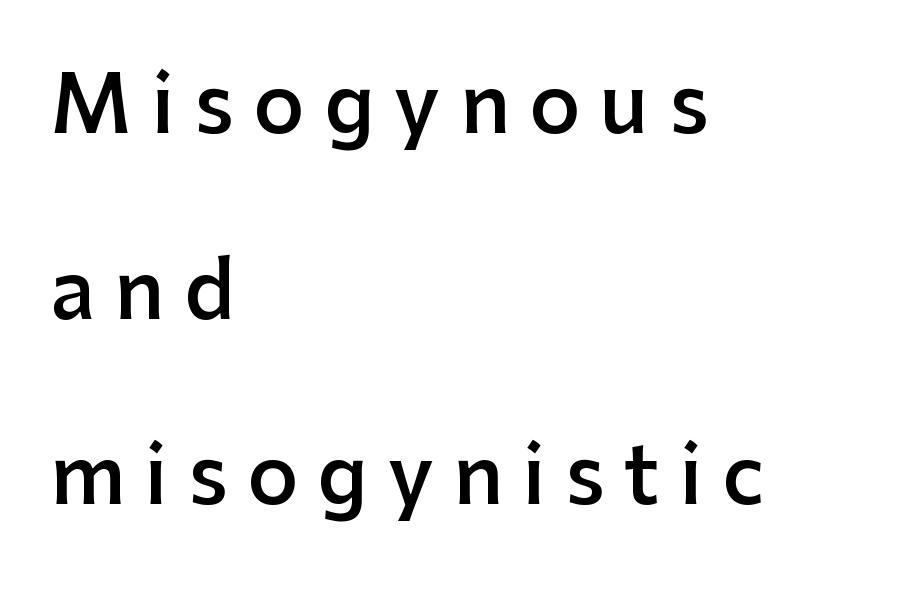
{"serif": "no", "italic": "no", "bold": "semi", "weight": "semibold", "width": "normal", "stroke_contrast": "low", "x_height": "medium", "monospaced": "no", "underline": "no", "align": "left", "line_spacing": "loose", "line_spacing_ratio": 2.35, "letter_spacing": "wide", "letter_spacing_em": 0.25, "glyph_px": 79}
